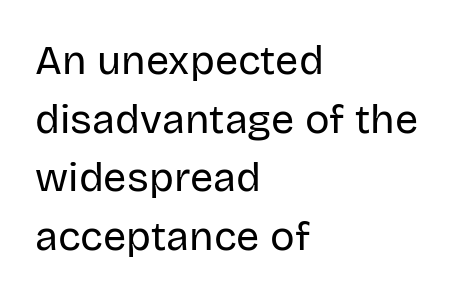
Q: Is the text bold? A: No.
Q: Is the text italic (slanted)? A: No, it is upright.
Q: Is the typeface a serif or a sans-serif typeface? A: Sans-serif.
Q: Is the text underlined? A: No.
Q: How is the paragraph aligned? A: Left-aligned.
Q: Is the spacing between letters normal or unusually wide? A: Normal.
Q: Is the spacing between lines tight, normal or loose? A: Normal.
Q: Width (condensed, normal, or wide)? A: Normal.
Q: Stroke contrast? A: Low.
Q: x-height? A: Large.
Q: Monospaced? A: No.
